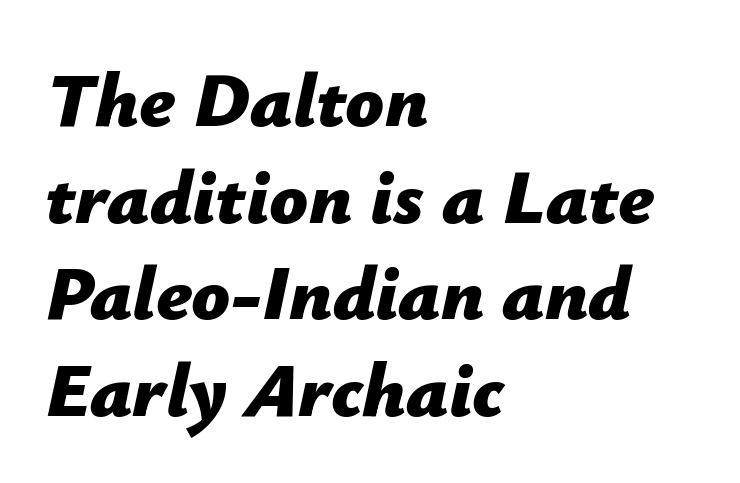
Q: Is the text bold? A: Yes.
Q: Is the text italic (slanted)? A: Yes, it leans right by about 12 degrees.
Q: Is the text underlined? A: No.
Q: How is the paragraph aligned? A: Left-aligned.
Q: Is the spacing between letters normal or unusually wide? A: Normal.
Q: Is the spacing between lines tight, normal or loose? A: Normal.
Q: Width (condensed, normal, or wide)? A: Normal.
Q: Stroke contrast? A: Low.
Q: x-height? A: Medium.
Q: Monospaced? A: No.
